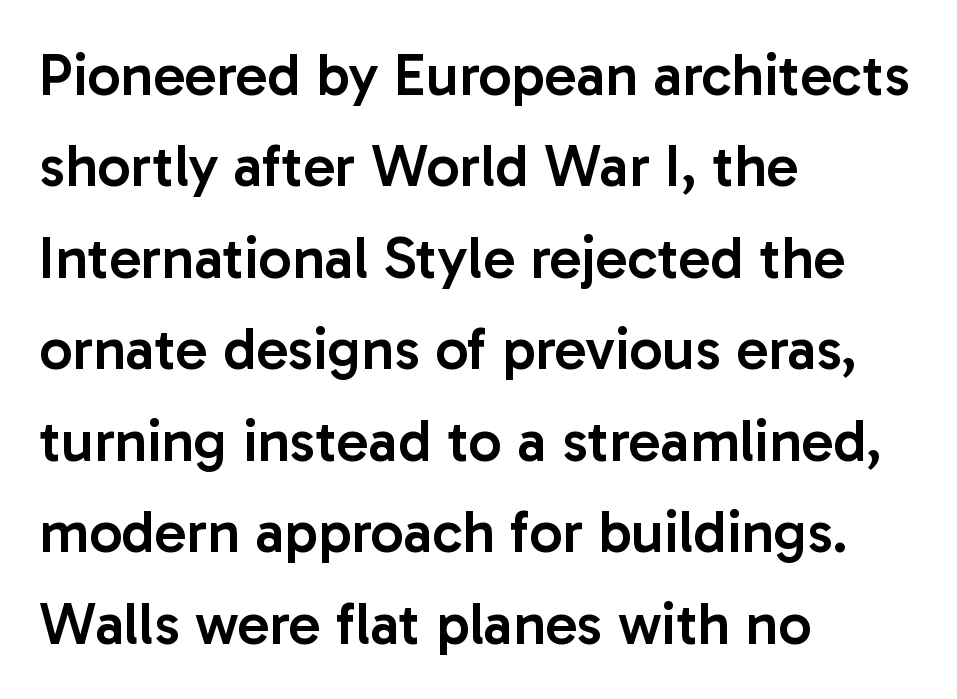
The image shows 59 px semibold sans-serif type, upright; set left-aligned, normal line spacing (1.55x), normal letter spacing, not underlined; low stroke contrast and a medium x-height.
